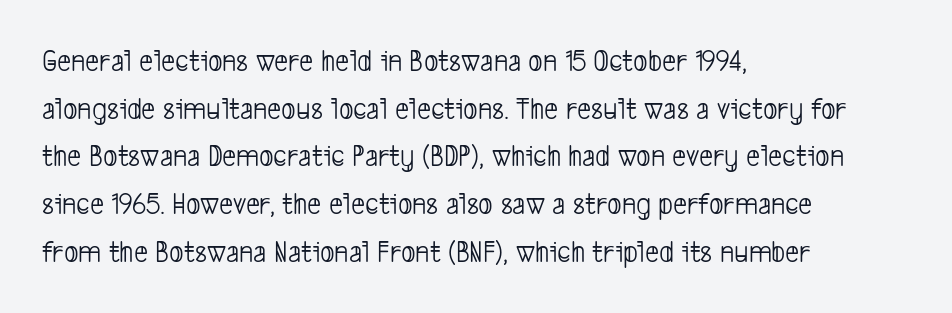
The image shows 31 px light, condensed sans-serif type; set left-aligned, normal line spacing (1.54x), normal letter spacing, not underlined; low stroke contrast and a medium x-height.
